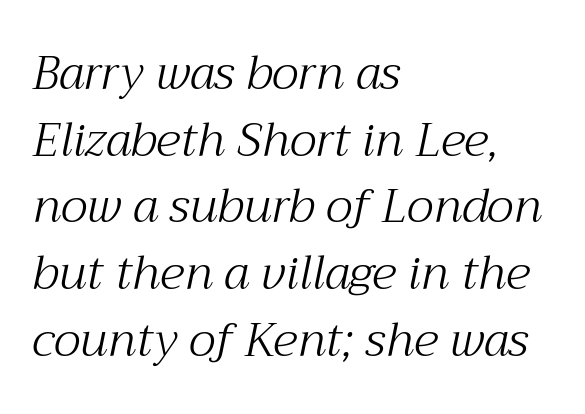
The text was rendered using a seriffed face with decorative stroke endings. Nobody drew a line under any word here. Teacher's note: observe the even left margin — that is flush-left alignment. Each stroke keeps to a modest, everyday thickness or less. The line-height multiplier appears to be the usual default.
